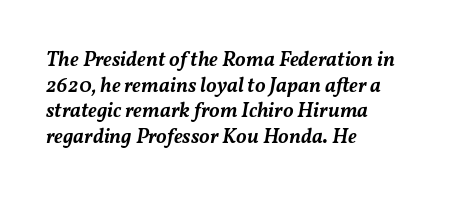
Q: Is the text bold? A: Semi-bold.
Q: Is the text italic (slanted)? A: Yes, it leans right by about 11 degrees.
Q: Is the text underlined? A: No.
Q: How is the paragraph aligned? A: Left-aligned.
Q: Is the spacing between letters normal or unusually wide? A: Normal.
